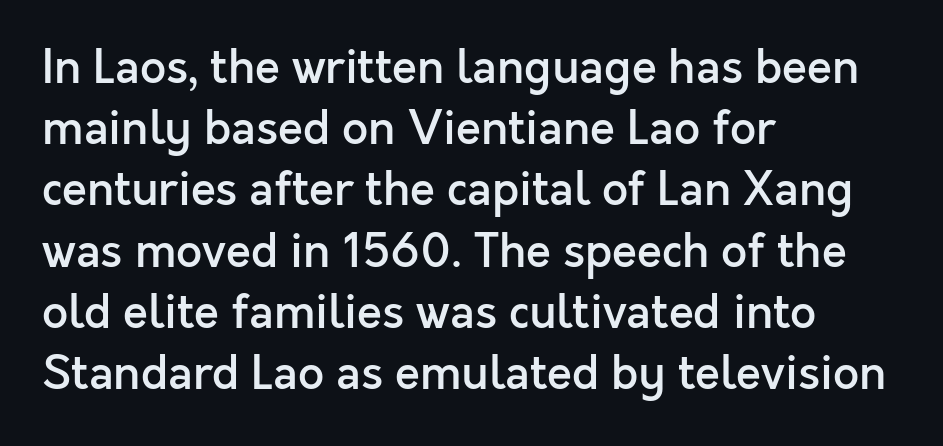
Here the designer chose a conventional face with non-uniform glyph widths. Descender tails drop into unmarked territory. Examine the stroke ends and you'll find no serifs. This is roman type, the default non-slanted kind.
